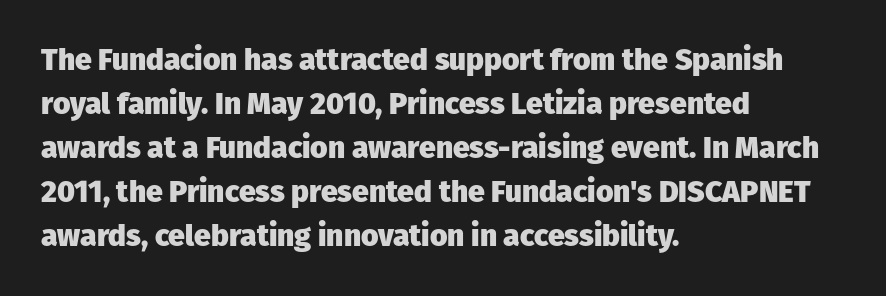
You could call the tracking neutral — neither tight nor loose. Every letter is thick-stroked: bold, no question. A typesetter would label this face a sans. What's the leading like? Ordinary, nothing unusual. This sample has the flowing, uneven cadence of proportional lettering.
